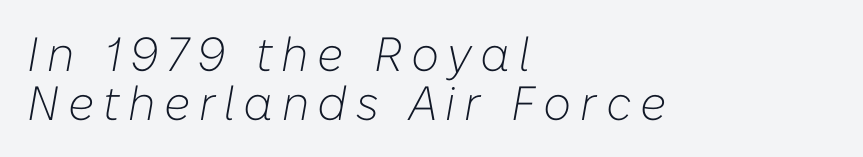
Q: Is the text bold? A: No.
Q: Is the text italic (slanted)? A: Yes, it leans right by about 10 degrees.
Q: Is the text underlined? A: No.
Q: How is the paragraph aligned? A: Left-aligned.
Q: Is the spacing between lines tight, normal or loose? A: Tight.
Q: Width (condensed, normal, or wide)? A: Normal.
Q: Stroke contrast? A: Low.
Q: x-height? A: Medium.
Q: Monospaced? A: No.
